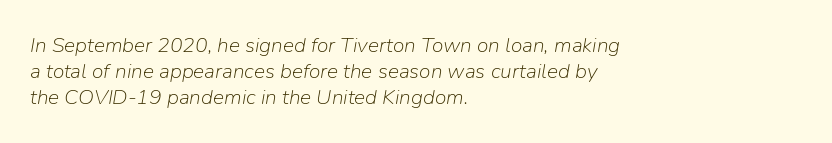
{"italic": "yes", "lean": "right", "slant_degrees": 9, "bold": "no", "underline": "no", "align": "left", "line_spacing": "normal", "line_spacing_ratio": 1.25, "letter_spacing": "normal", "letter_spacing_em": 0.0, "glyph_px": 21}
